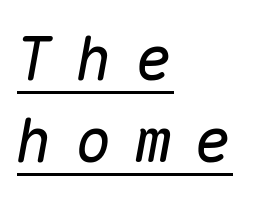
The image shows 61 px regular-weight type, italic (leaning right), monospaced; set left-aligned, normal line spacing (1.34x), unusually wide letter spacing (+0.38 em), underlined; low stroke contrast and a medium x-height.
